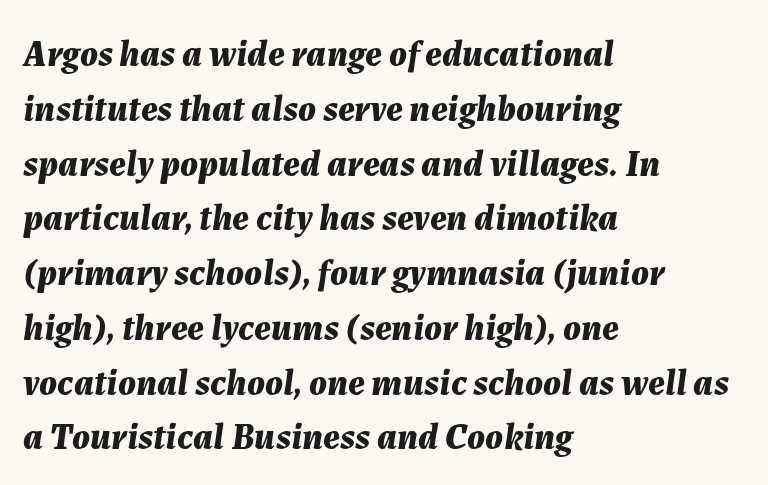
{"italic": "yes", "lean": "right", "slant_degrees": 7, "bold": "yes", "weight": "bold", "width": "normal", "stroke_contrast": "medium", "x_height": "medium", "monospaced": "no", "underline": "no", "align": "left", "line_spacing": "normal", "line_spacing_ratio": 1.48, "letter_spacing": "normal", "letter_spacing_em": 0.0, "glyph_px": 37}
